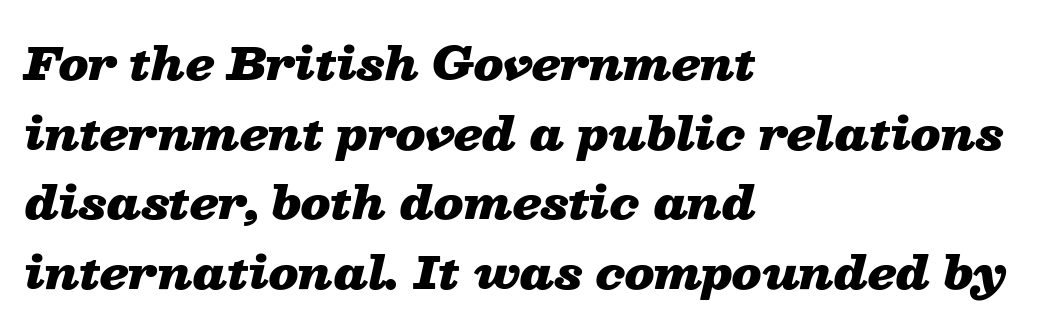
Each line starts at the same left margin while the right side varies. Notice how descenders clear the ascenders below comfortably — that's standard leading. The glyphs look as if they've been sheared to an angle. Heft: maximum for text — a bold. Note the varied advance widths — an 'i' is clearly narrower than an 'm'. Short note: letters normally spaced.
